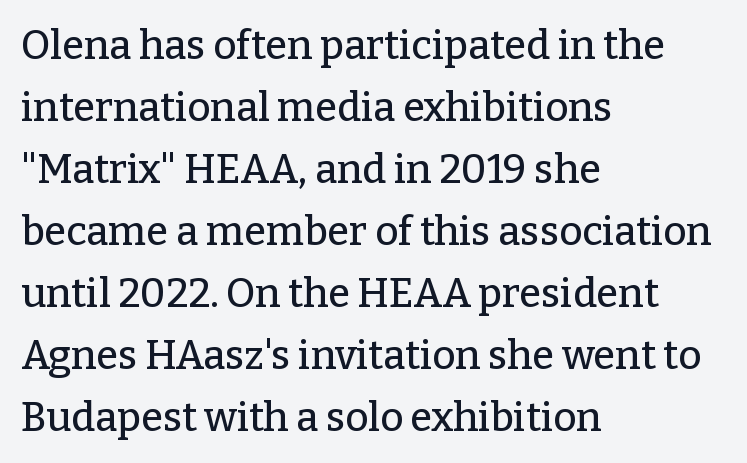
{"serif": "yes", "italic": "no", "width": "normal", "stroke_contrast": "low", "x_height": "medium", "monospaced": "no", "underline": "no", "align": "left", "line_spacing": "normal", "line_spacing_ratio": 1.55, "letter_spacing": "normal", "letter_spacing_em": 0.0, "glyph_px": 40}
